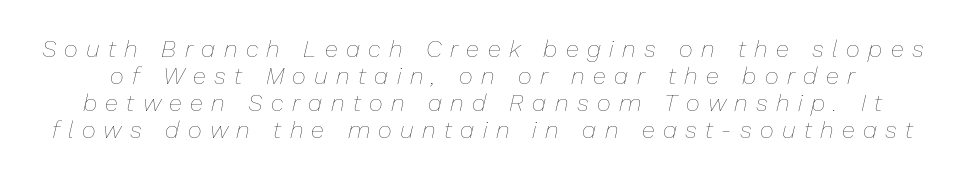
The image shows 24 px text type, italic (leaning right); set tight line spacing (1.13x), unusually wide letter spacing (+0.35 em), not underlined.
